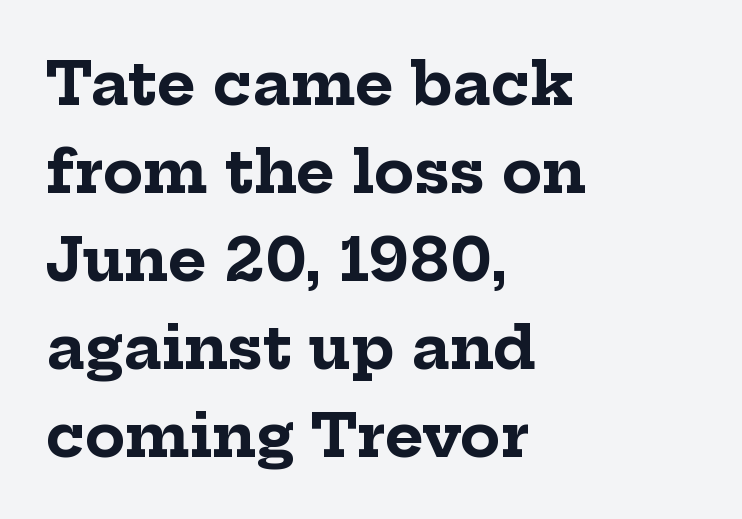
{"serif": "yes", "italic": "no", "bold": "yes", "weight": "bold", "width": "normal", "stroke_contrast": "low", "x_height": "medium", "monospaced": "no", "underline": "no", "align": "left", "line_spacing": "normal", "line_spacing_ratio": 1.49, "letter_spacing": "normal", "letter_spacing_em": 0.0, "glyph_px": 59}
